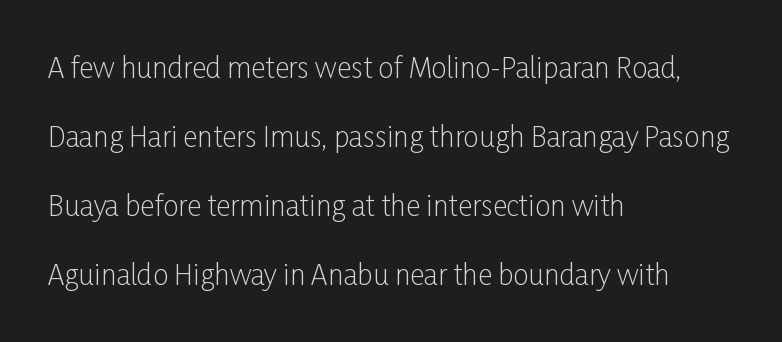
The image shows 28 px light, condensed sans-serif type, upright; set left-aligned, loose line spacing (2.47x), normal letter spacing, not underlined; low stroke contrast and a medium x-height.
